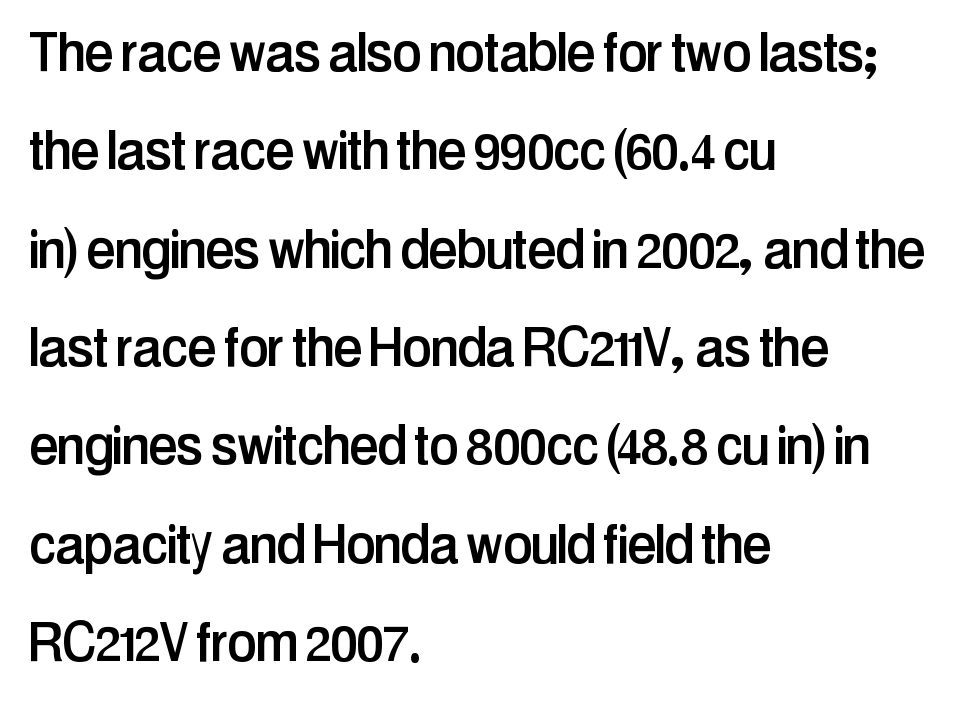
The image shows 66 px condensed sans-serif type, upright; set left-aligned, normal line spacing (1.49x), normal letter spacing, not underlined; low stroke contrast and a medium x-height.
